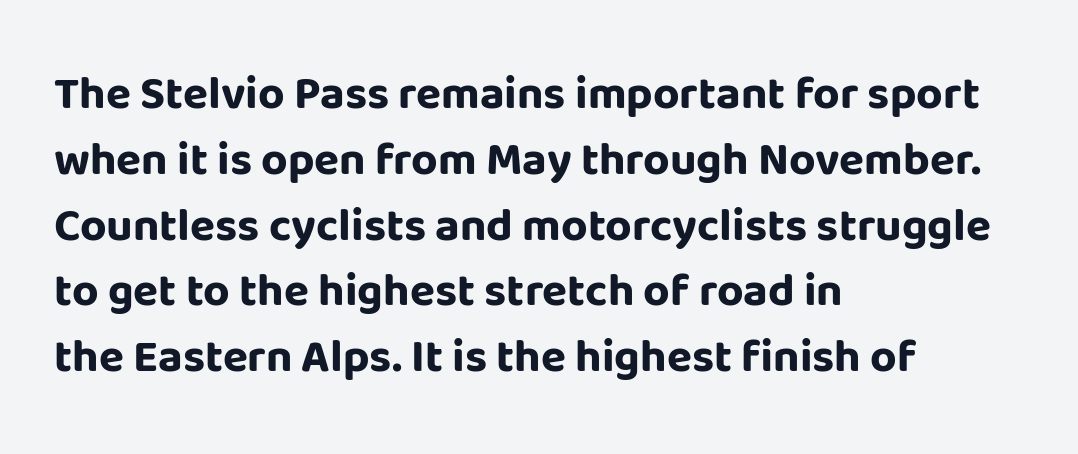
This is the regular roman posture of the typeface. You could not count columns in this text — the font is proportionally spaced. You could call the tracking neutral — neither tight nor loose. A clean baseline with only descenders dipping below it. The rows are spaced the way most documents space them.
